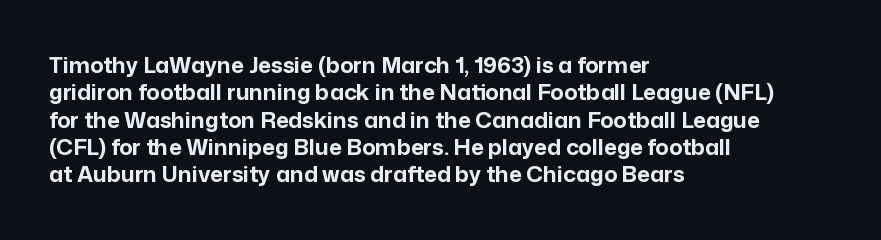
The image shows 22 px bold type, upright; set left-aligned, line spacing 1.24x, normal letter spacing, not underlined.
